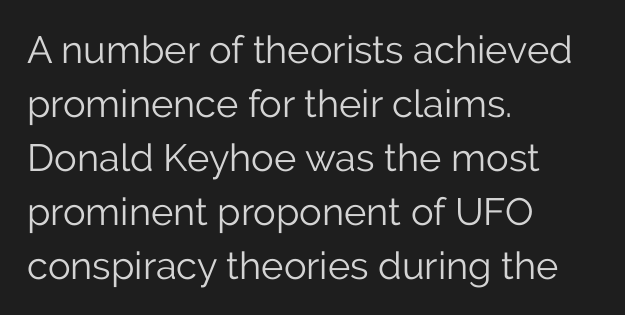
Q: Is the text bold? A: No.
Q: Is the text italic (slanted)? A: No, it is upright.
Q: Is the typeface a serif or a sans-serif typeface? A: Sans-serif.
Q: Is the text underlined? A: No.
Q: How is the paragraph aligned? A: Left-aligned.
Q: Is the spacing between letters normal or unusually wide? A: Normal.
Q: Is the spacing between lines tight, normal or loose? A: Normal.
Q: Width (condensed, normal, or wide)? A: Normal.
Q: Stroke contrast? A: Low.
Q: x-height? A: Medium.
Q: Monospaced? A: No.
